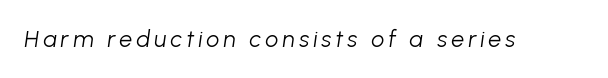
The image shows 23 px text type, italic (leaning right); set not underlined.
